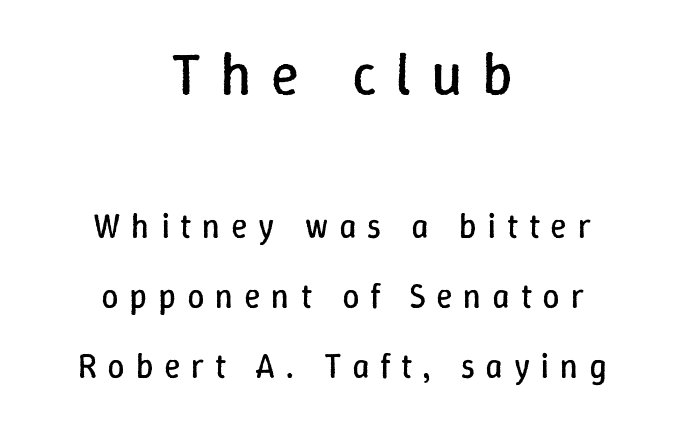
Q: Is the text bold? A: No.
Q: Is the text italic (slanted)? A: No, it is upright.
Q: Is the text underlined? A: No.
Q: How is the paragraph aligned? A: Centered.
Q: Is the spacing between letters normal or unusually wide? A: Unusually wide.
Q: Is the spacing between lines tight, normal or loose? A: Loose.
Q: Which block of text is set in a larger size, the first (top) or the second (bottom)? A: The first (top) one.
Q: Width (condensed, normal, or wide)? A: Normal.
Q: Stroke contrast? A: Low.
Q: x-height? A: Medium.
Q: Monospaced? A: No.
